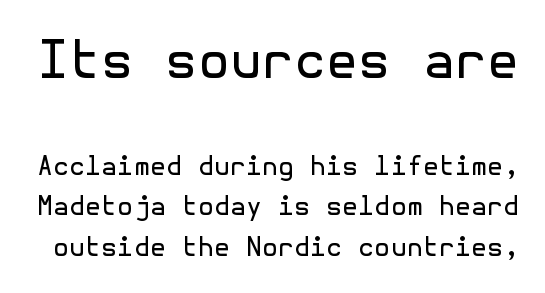
{"serif": "no", "italic": "no", "bold": "no", "weight": "regular", "width": "normal", "x_height": "medium", "underline": "no", "line_spacing": "normal", "line_spacing_ratio": 1.56, "letter_spacing": "normal", "letter_spacing_em": 0.0, "larger_block": "first", "size_ratio": 2.0, "glyph_px": 52}
